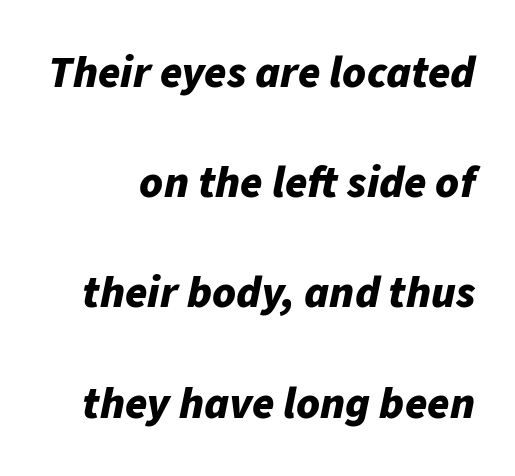
{"italic": "yes", "lean": "right", "slant_degrees": 11, "bold": "yes", "weight": "bold", "width": "normal", "stroke_contrast": "low", "x_height": "medium", "monospaced": "no", "underline": "no", "line_spacing": "loose", "line_spacing_ratio": 2.45, "letter_spacing": "normal", "letter_spacing_em": 0.0, "glyph_px": 45}
